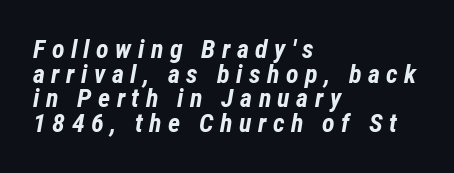
The image shows 26 px bold type, italic (leaning right); set left-aligned, tight line spacing (0.95x), unusually wide letter spacing (+0.25 em), not underlined.
